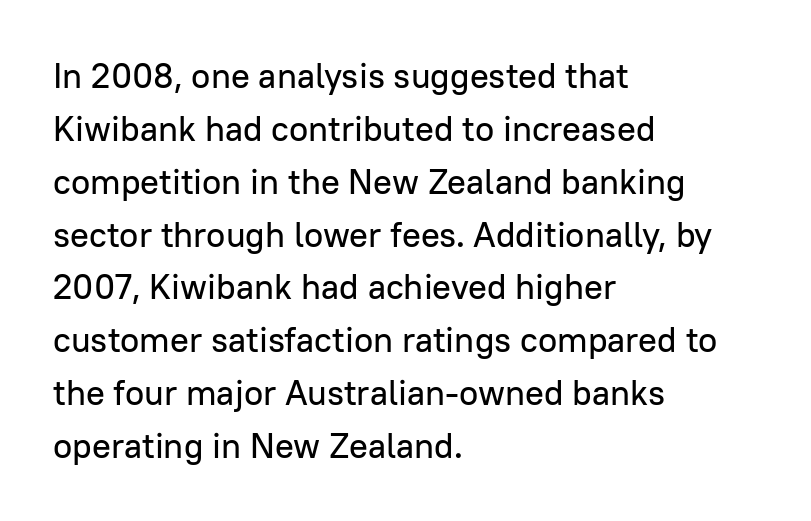
Q: Is the text italic (slanted)? A: No, it is upright.
Q: Is the typeface a serif or a sans-serif typeface? A: Sans-serif.
Q: Is the text underlined? A: No.
Q: How is the paragraph aligned? A: Left-aligned.
Q: Is the spacing between letters normal or unusually wide? A: Normal.
Q: Is the spacing between lines tight, normal or loose? A: Normal.
Q: Width (condensed, normal, or wide)? A: Normal.
Q: Stroke contrast? A: Low.
Q: x-height? A: Medium.
Q: Monospaced? A: No.
